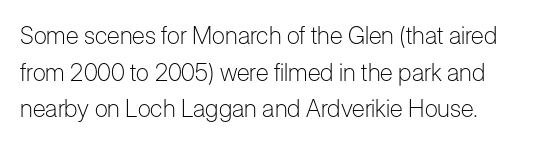
{"italic": "no", "bold": "no", "underline": "no", "line_spacing": "normal", "line_spacing_ratio": 1.53, "letter_spacing": "normal", "letter_spacing_em": 0.0, "glyph_px": 24}
